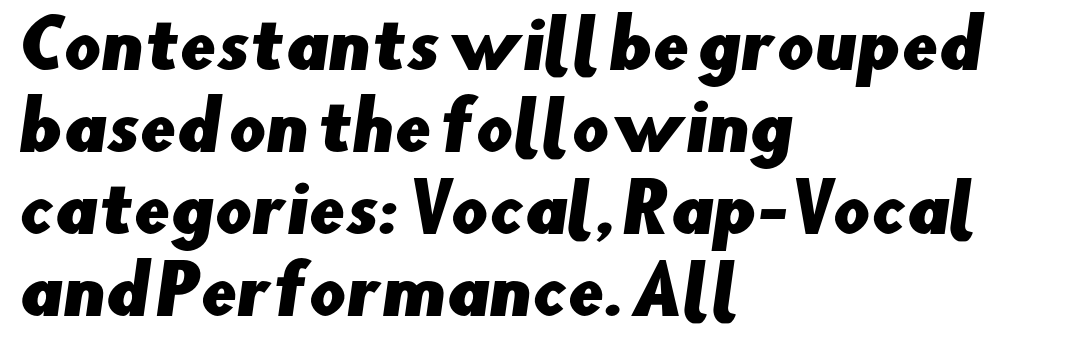
The image shows 65 px sans-serif type; set left-aligned, normal line spacing (1.26x), normal letter spacing, not underlined; low stroke contrast and a small x-height.
